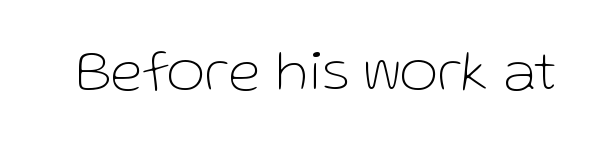
Q: Is the text bold? A: No.
Q: Is the text italic (slanted)? A: No, it is upright.
Q: Is the typeface a serif or a sans-serif typeface? A: Sans-serif.
Q: Is the text underlined? A: No.
Q: Is the spacing between letters normal or unusually wide? A: Normal.
Q: Width (condensed, normal, or wide)? A: Normal.
Q: Stroke contrast? A: Low.
Q: x-height? A: Medium.
Q: Monospaced? A: No.
